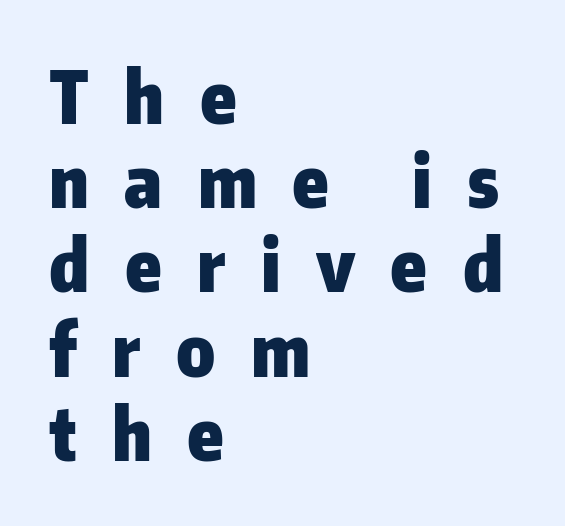
Line beginnings align vertically; line endings do not. Any mark beneath the type? The region is blank. Varying glyph widths throughout — classic text-font behaviour. Characters remain perfectly vertical along every line.
